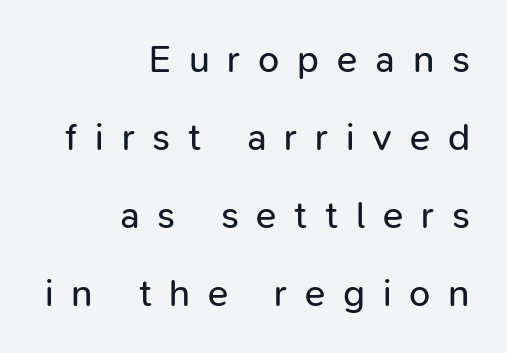
Q: Is the text bold? A: No.
Q: Is the text italic (slanted)? A: No, it is upright.
Q: Is the typeface a serif or a sans-serif typeface? A: Sans-serif.
Q: Is the text underlined? A: No.
Q: How is the paragraph aligned? A: Right-aligned.
Q: Is the spacing between letters normal or unusually wide? A: Unusually wide.
Q: Is the spacing between lines tight, normal or loose? A: Loose.
Q: Width (condensed, normal, or wide)? A: Normal.
Q: Stroke contrast? A: Low.
Q: x-height? A: Medium.
Q: Monospaced? A: No.
